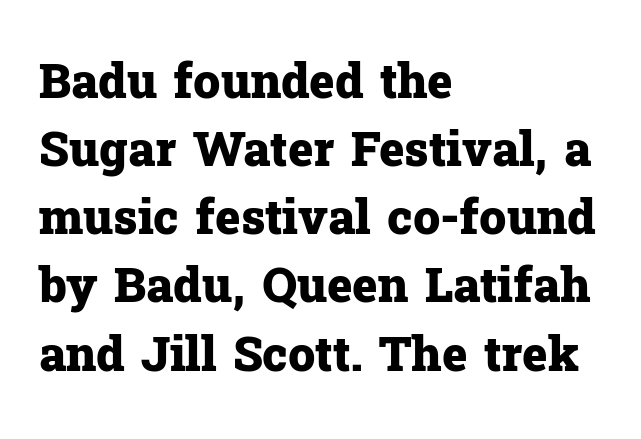
The image shows 48 px heavy serif type, upright; set left-aligned, normal line spacing (1.42x), normal letter spacing, not underlined; low stroke contrast and a medium x-height.
